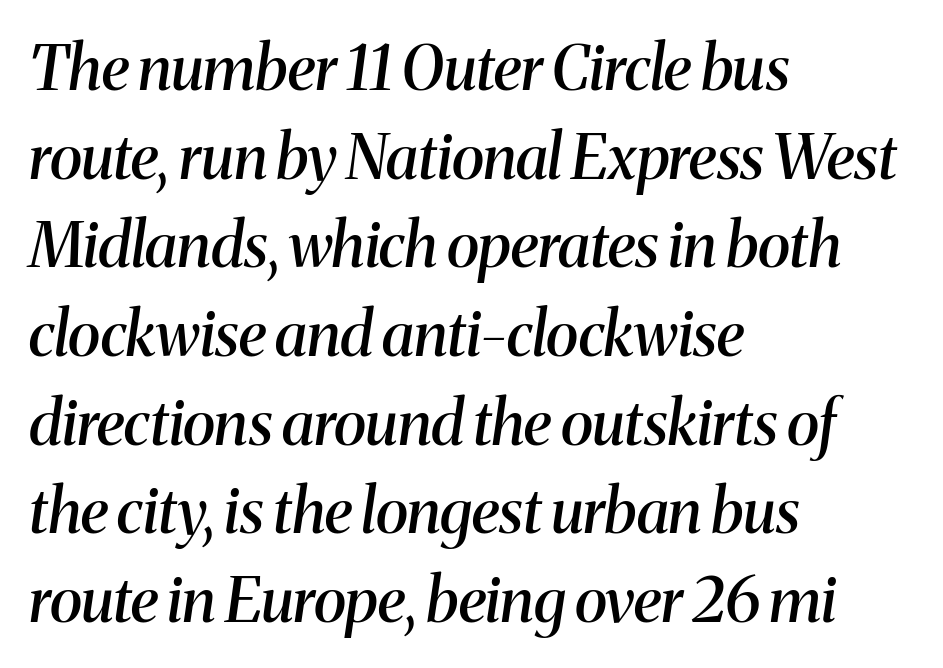
{"serif": "yes", "italic": "yes", "lean": "right", "slant_degrees": 8, "bold": "semi", "weight": "semibold", "width": "normal", "stroke_contrast": "medium", "x_height": "medium", "monospaced": "no", "underline": "no", "align": "left", "line_spacing": "normal", "line_spacing_ratio": 1.43, "letter_spacing": "normal", "letter_spacing_em": 0.0, "glyph_px": 62}
